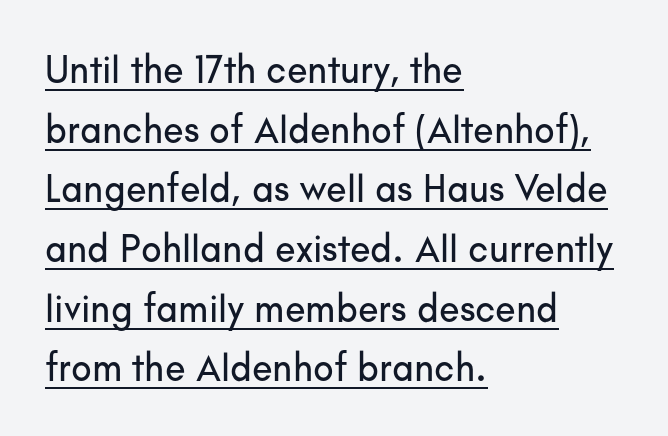
Vertically, the passage feels balanced, rows spaced as you'd expect. Honestly, the underline is the first thing you notice here. This sample uses a sans-serif face. Do the letters lean? They stand straight. There is no visible air inserted between adjacent glyphs.
